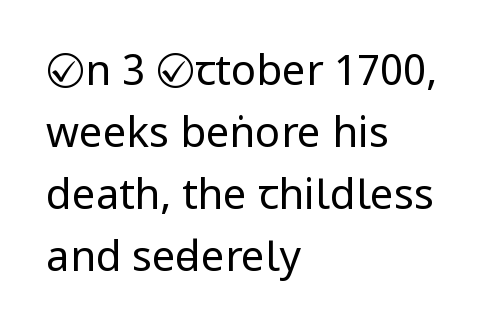
The foot of each line stays bare and open. Observe the absence of serifs on each vertical stroke in this sample. Horizontal alignment here is leftward, the default for most running prose. Here the designer chose a conventional face with non-uniform glyph widths. Is there much room between lines? A standard amount, neither cramped nor airy. Is this a heavy cut? Hardly; it is regular or lighter.
